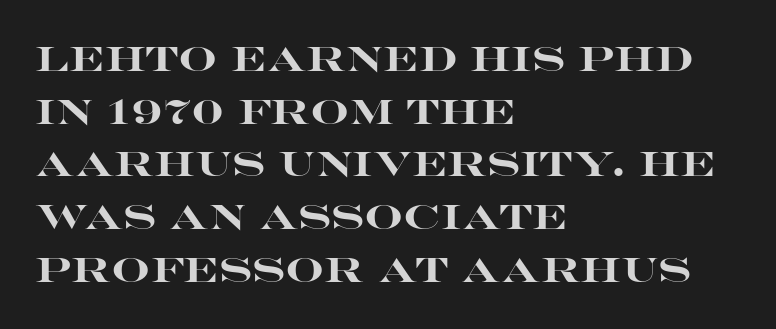
The image shows 34 px heavy, wide type, upright; set left-aligned, normal line spacing (1.55x), normal letter spacing, not underlined; high stroke contrast and a large x-height.
